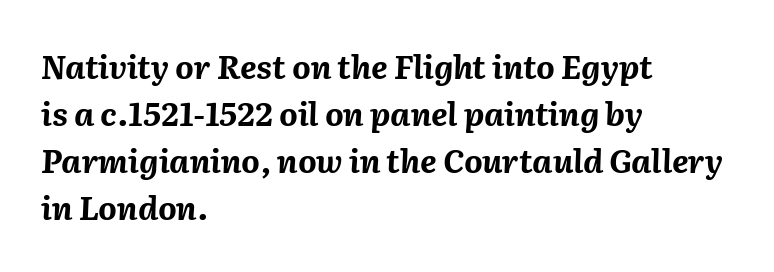
{"italic": "yes", "lean": "right", "slant_degrees": 2, "bold": "yes", "weight": "bold", "width": "normal", "stroke_contrast": "medium", "x_height": "medium", "monospaced": "no", "underline": "no", "align": "left", "line_spacing": "normal", "line_spacing_ratio": 1.47, "letter_spacing": "normal", "letter_spacing_em": 0.0, "glyph_px": 32}
